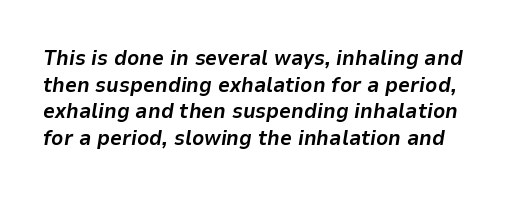
Q: Is the text bold? A: Yes.
Q: Is the text italic (slanted)? A: Yes, it leans right by about 9 degrees.
Q: Is the text underlined? A: No.
Q: Is the spacing between letters normal or unusually wide? A: Normal.
Q: Is the spacing between lines tight, normal or loose? A: Normal.
